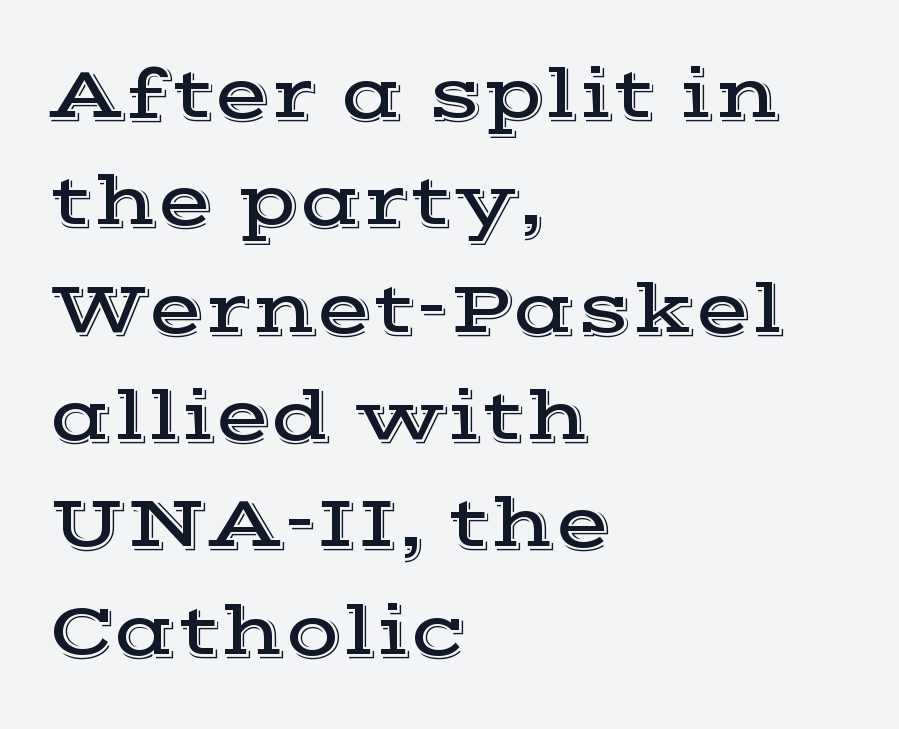
The line-height multiplier appears to be the usual default. Decoration check: the copy has no underline. These lines keep a tight, regular rhythm from letter to letter. This sample has the flowing, uneven cadence of proportional lettering. Nope, not italic — everything's standing straight.
